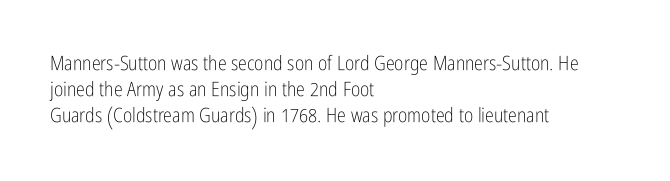
{"italic": "no", "bold": "no", "underline": "no", "align": "left", "line_spacing": "normal", "line_spacing_ratio": 1.31, "letter_spacing": "normal", "letter_spacing_em": 0.0, "glyph_px": 20}
